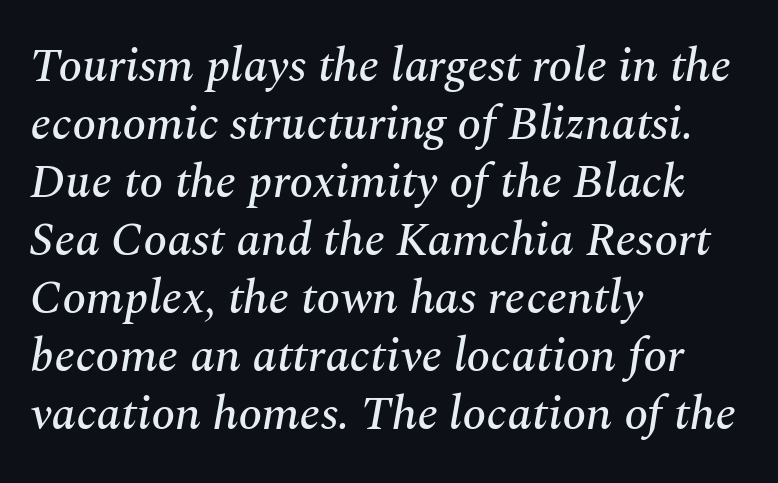
{"serif": "yes", "italic": "yes", "lean": "right", "slant_degrees": 10, "width": "normal", "stroke_contrast": "medium", "x_height": "medium", "monospaced": "no", "underline": "no", "align": "left", "line_spacing_ratio": 1.21, "letter_spacing": "normal", "letter_spacing_em": 0.0, "glyph_px": 48}
